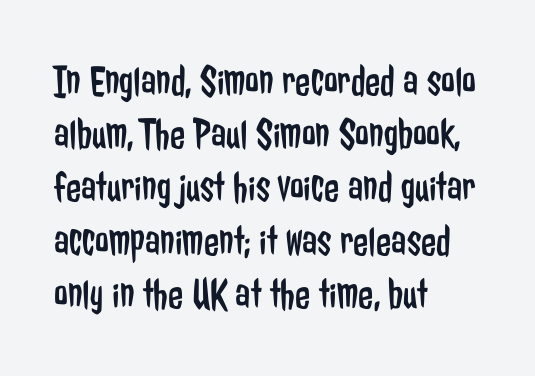
Q: Is the text bold? A: No.
Q: Is the text italic (slanted)? A: No, it is upright.
Q: Is the typeface a serif or a sans-serif typeface? A: Sans-serif.
Q: Is the text underlined? A: No.
Q: How is the paragraph aligned? A: Left-aligned.
Q: Is the spacing between letters normal or unusually wide? A: Normal.
Q: Width (condensed, normal, or wide)? A: Condensed.
Q: Stroke contrast? A: Low.
Q: x-height? A: Medium.
Q: Monospaced? A: No.
